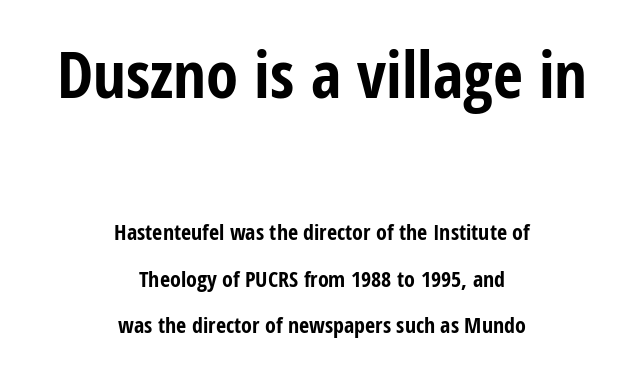
Q: Is the text bold? A: Yes.
Q: Is the text italic (slanted)? A: No, it is upright.
Q: Is the typeface a serif or a sans-serif typeface? A: Sans-serif.
Q: Is the text underlined? A: No.
Q: How is the paragraph aligned? A: Centered.
Q: Is the spacing between letters normal or unusually wide? A: Normal.
Q: Is the spacing between lines tight, normal or loose? A: Loose.
Q: Which block of text is set in a larger size, the first (top) or the second (bottom)? A: The first (top) one.
Q: Width (condensed, normal, or wide)? A: Condensed.
Q: Stroke contrast? A: Low.
Q: x-height? A: Medium.
Q: Monospaced? A: No.
